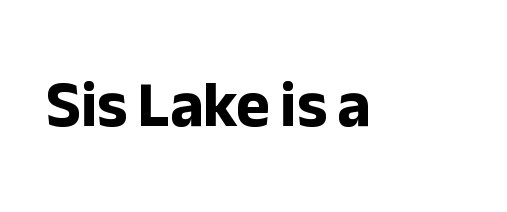
Q: Is the text bold? A: Yes.
Q: Is the text italic (slanted)? A: No, it is upright.
Q: Is the typeface a serif or a sans-serif typeface? A: Sans-serif.
Q: Is the text underlined? A: No.
Q: Is the spacing between letters normal or unusually wide? A: Normal.
Q: Width (condensed, normal, or wide)? A: Normal.
Q: Stroke contrast? A: Low.
Q: x-height? A: Medium.
Q: Monospaced? A: No.
